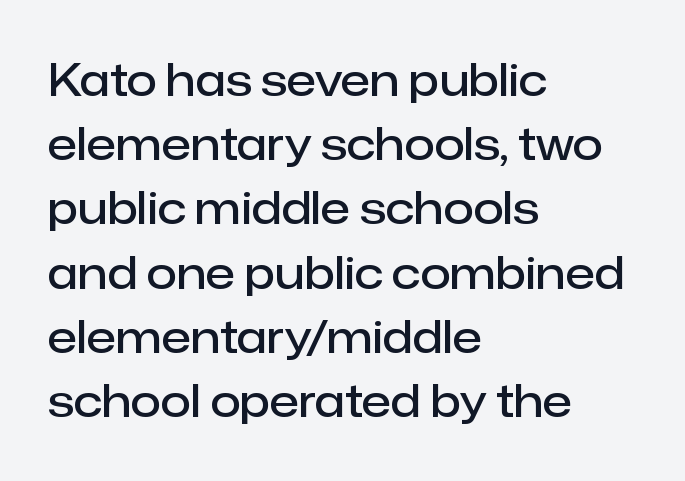
Here the designer chose a conventional face with non-uniform glyph widths. A typesetter would mark this as roman, not italic. The words here are not underlined. Weight check: semibold — heavier than regular, not quite bold. Words appear dense and cohesive because spacing is normal. Compared with typical paragraphs, the rows here are spaced about the same.
